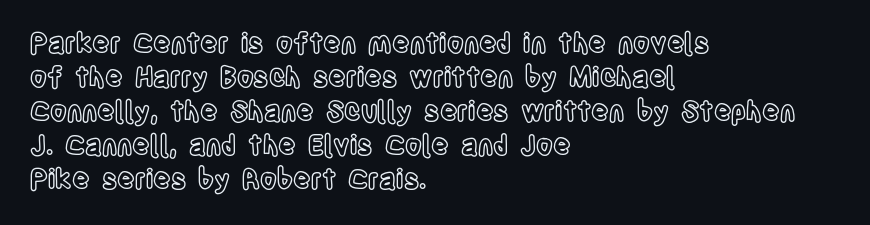
{"italic": "no", "underline": "no", "align": "left", "line_spacing": "normal", "line_spacing_ratio": 1.26, "letter_spacing": "normal", "letter_spacing_em": 0.0, "glyph_px": 27}
